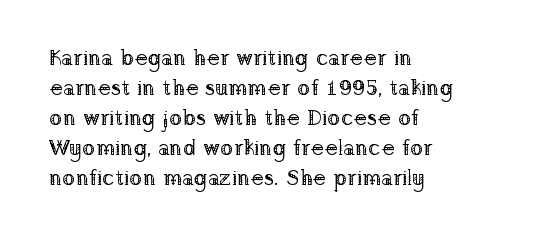
The image shows 22 px text type, upright; set left-aligned, normal line spacing (1.36x), normal letter spacing, not underlined.
